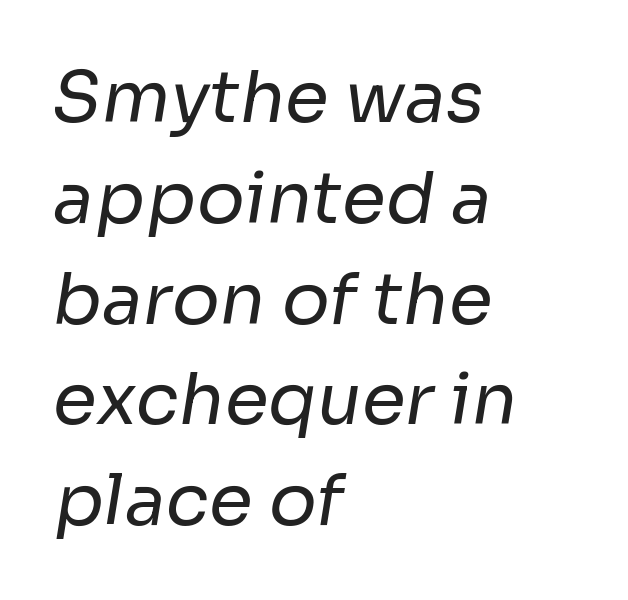
Each word holds together tightly as a unit, with standard inter-letter gaps. The passage shown is not underscored anywhere. Weight: in the light-to-regular range. The compositor pushed each line to the left boundary. Grotesque or geometric, the face here clearly has no serifs.
